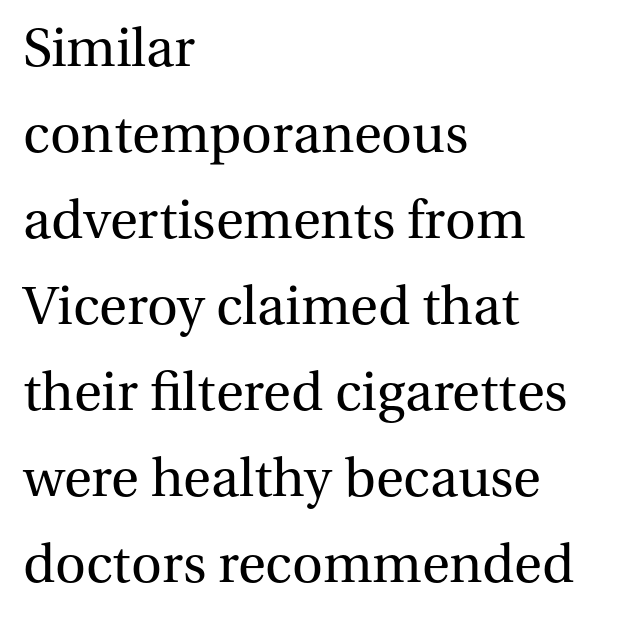
{"serif": "yes", "italic": "no", "bold": "no", "weight": "regular", "width": "normal", "stroke_contrast": "medium", "x_height": "medium", "monospaced": "no", "underline": "no", "align": "left", "line_spacing": "normal", "line_spacing_ratio": 1.51, "letter_spacing": "normal", "letter_spacing_em": 0.0, "glyph_px": 57}
